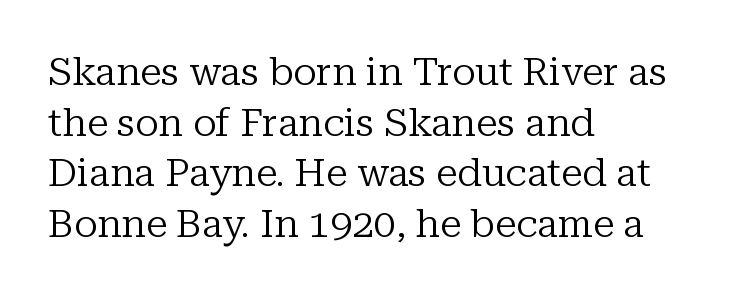
{"serif": "yes", "italic": "no", "bold": "no", "weight": "regular", "width": "normal", "stroke_contrast": "low", "x_height": "medium", "monospaced": "no", "underline": "no", "align": "left", "line_spacing": "normal", "line_spacing_ratio": 1.3, "letter_spacing": "normal", "letter_spacing_em": 0.0, "glyph_px": 39}
